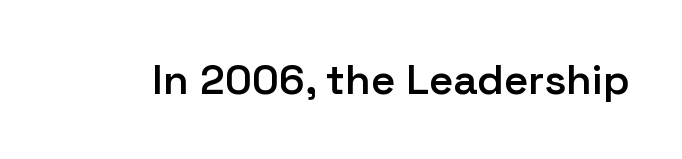
The image shows 42 px semibold sans-serif type, upright; set normal letter spacing, not underlined; low stroke contrast and a medium x-height.
